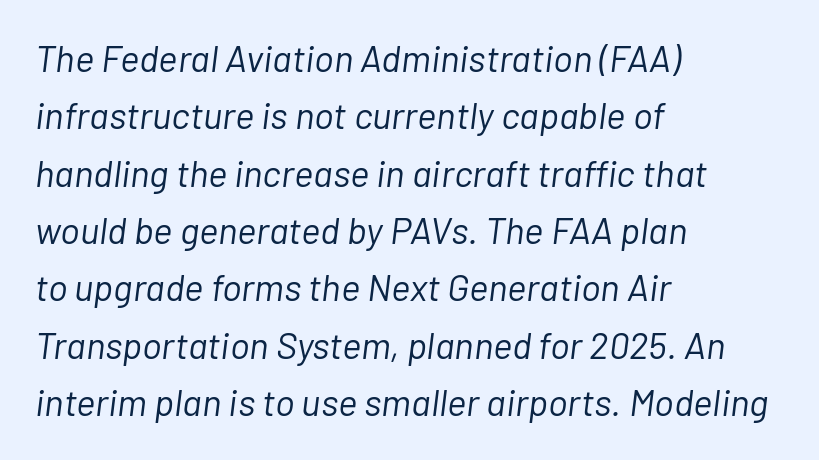
{"italic": "yes", "lean": "right", "slant_degrees": 7, "bold": "no", "weight": "light", "width": "normal", "stroke_contrast": "low", "x_height": "medium", "monospaced": "no", "underline": "no", "align": "left", "line_spacing": "normal", "line_spacing_ratio": 1.55, "letter_spacing": "normal", "letter_spacing_em": 0.0, "glyph_px": 37}
